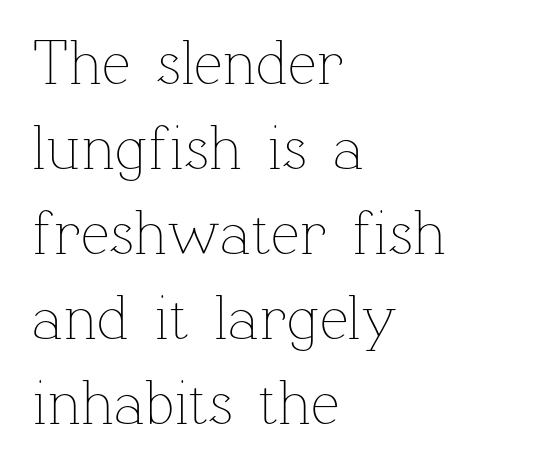
The image shows 64 px thin type, upright; set left-aligned, normal line spacing (1.33x), normal letter spacing, not underlined; low stroke contrast and a medium x-height.
